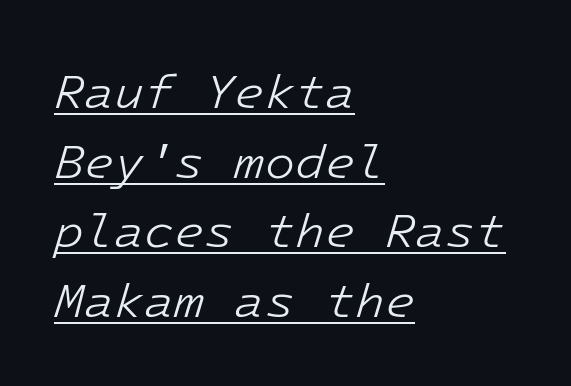
Q: Is the text bold? A: No.
Q: Is the text italic (slanted)? A: Yes, it leans right by about 16 degrees.
Q: Is the text underlined? A: Yes.
Q: How is the paragraph aligned? A: Left-aligned.
Q: Is the spacing between letters normal or unusually wide? A: Normal.
Q: Is the spacing between lines tight, normal or loose? A: Normal.
Q: Width (condensed, normal, or wide)? A: Normal.
Q: Stroke contrast? A: Low.
Q: x-height? A: Medium.
